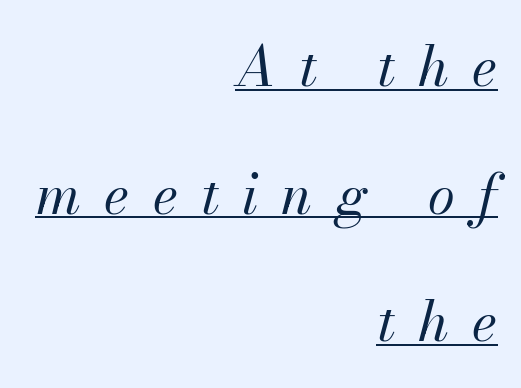
{"italic": "yes", "lean": "right", "slant_degrees": 13, "bold": "no", "weight": "regular", "width": "normal", "stroke_contrast": "medium", "x_height": "small", "monospaced": "no", "underline": "yes", "align": "right", "line_spacing": "loose", "line_spacing_ratio": 2.32, "letter_spacing": "wide", "letter_spacing_em": 0.42, "glyph_px": 55}
